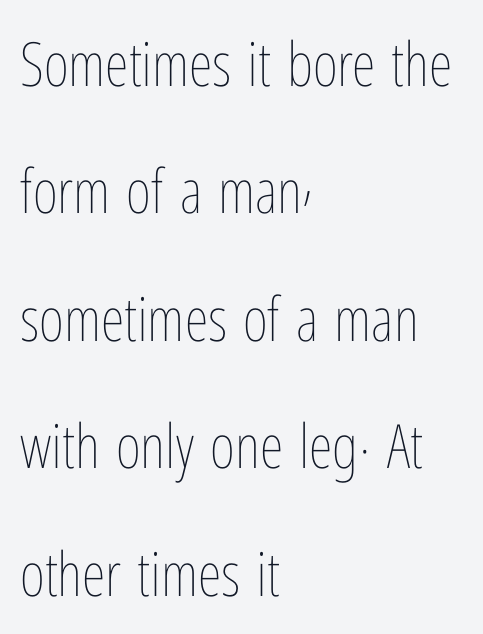
Q: Is the text bold? A: No.
Q: Is the text italic (slanted)? A: No, it is upright.
Q: Is the text underlined? A: No.
Q: How is the paragraph aligned? A: Left-aligned.
Q: Is the spacing between letters normal or unusually wide? A: Normal.
Q: Is the spacing between lines tight, normal or loose? A: Loose.
Q: Width (condensed, normal, or wide)? A: Condensed.
Q: Stroke contrast? A: Low.
Q: x-height? A: Medium.
Q: Monospaced? A: No.
